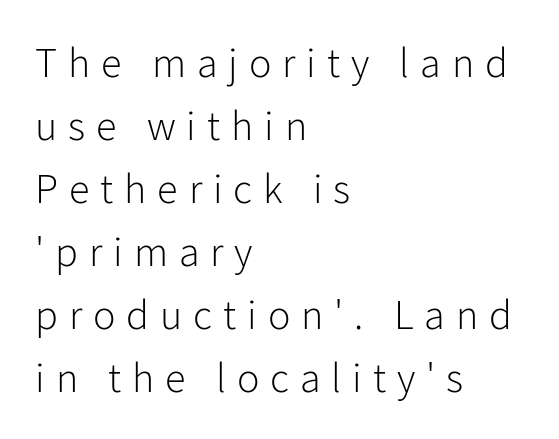
{"serif": "no", "italic": "no", "bold": "no", "weight": "light", "width": "normal", "stroke_contrast": "low", "x_height": "medium", "monospaced": "no", "underline": "no", "align": "left", "line_spacing": "normal", "line_spacing_ratio": 1.5, "letter_spacing": "wide", "letter_spacing_em": 0.26, "glyph_px": 42}
